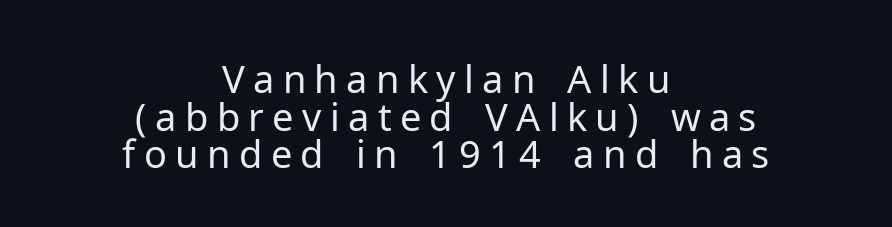
The image shows 38 px regular-weight sans-serif type, upright; set centered, tight line spacing (0.99x), unusually wide letter spacing (+0.22 em), not underlined; low stroke contrast and a medium x-height.
